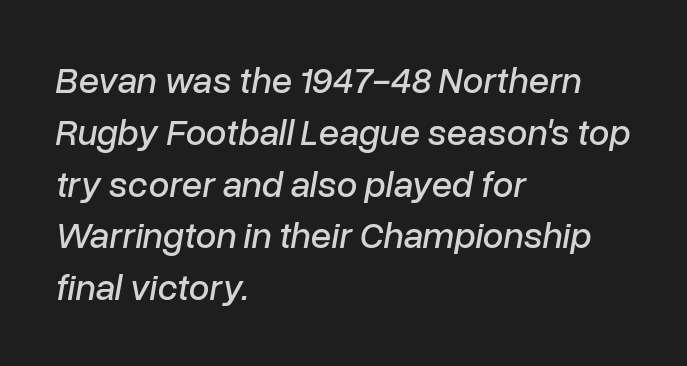
The image shows 37 px text type, italic (leaning right); set left-aligned, normal line spacing (1.4x), normal letter spacing, not underlined; low stroke contrast and a medium x-height.
